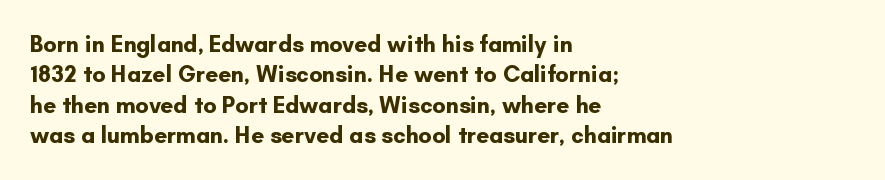
Each word holds together tightly as a unit, with standard inter-letter gaps. Typeset ragged right — the left edge is the straight one. Has an underline been added? It has not. The passage shown stacks its lines at a standard gap. A typesetter would mark this as roman, not italic. The passage shown is emphatically bold.
